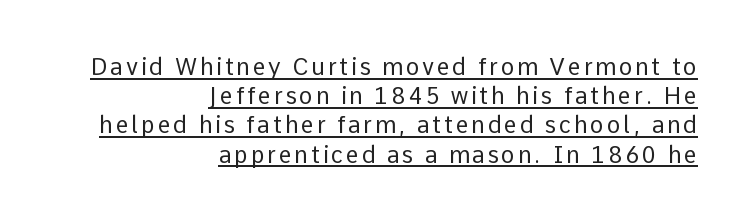
Q: Is the text bold? A: No.
Q: Is the text italic (slanted)? A: No, it is upright.
Q: Is the text underlined? A: Yes.
Q: How is the paragraph aligned? A: Right-aligned.
Q: Is the spacing between lines tight, normal or loose? A: Normal.
